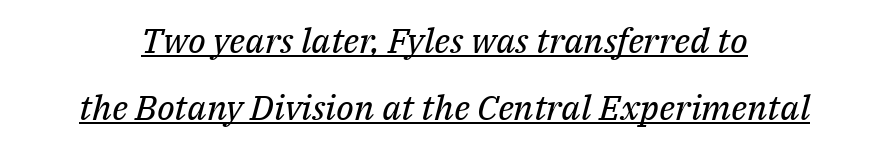
Quick note: underline on. Each letter keeps its own natural width here, so spacing adapts to shape. In terms of letterspacing, this is plain default setting. The typeface chosen for these lines features serifs. You can tell it's italic because the verticals aren't actually vertical. The vertical gap from one line to the next is large.
